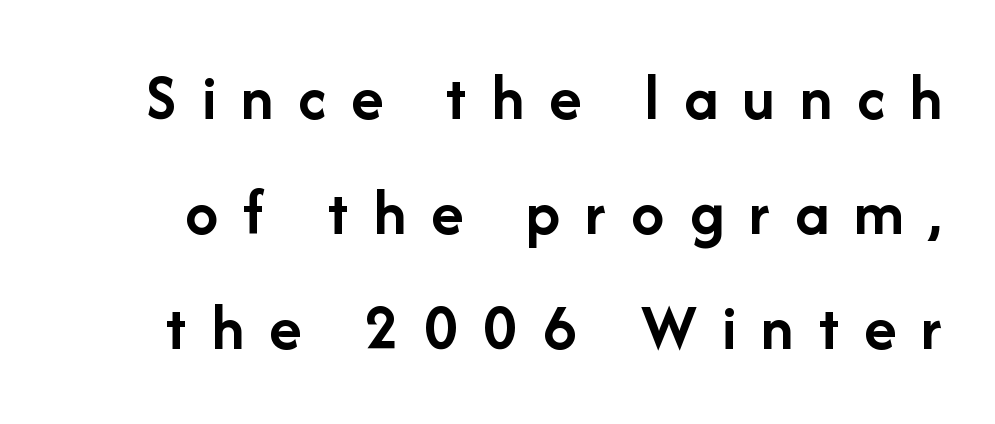
Q: Is the text bold? A: Yes.
Q: Is the text italic (slanted)? A: No, it is upright.
Q: Is the typeface a serif or a sans-serif typeface? A: Sans-serif.
Q: Is the text underlined? A: No.
Q: Is the spacing between letters normal or unusually wide? A: Unusually wide.
Q: Width (condensed, normal, or wide)? A: Normal.
Q: Stroke contrast? A: Low.
Q: x-height? A: Medium.
Q: Monospaced? A: No.
